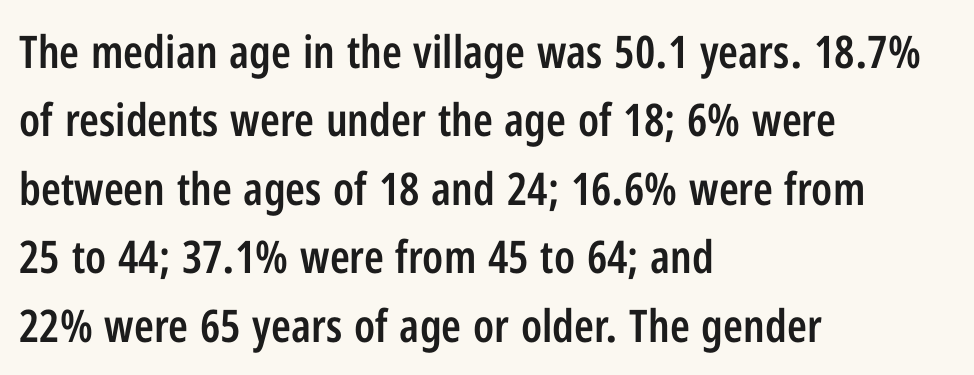
The image shows 45 px semibold, condensed sans-serif type, upright; set left-aligned, normal line spacing (1.52x), normal letter spacing, not underlined; low stroke contrast and a medium x-height.
